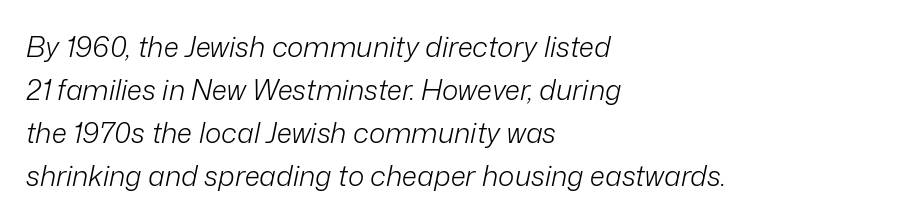
Q: Is the text bold? A: No.
Q: Is the text italic (slanted)? A: Yes, it leans right by about 12 degrees.
Q: Is the text underlined? A: No.
Q: How is the paragraph aligned? A: Left-aligned.
Q: Is the spacing between letters normal or unusually wide? A: Normal.
Q: Is the spacing between lines tight, normal or loose? A: Normal.
Q: Width (condensed, normal, or wide)? A: Normal.
Q: Stroke contrast? A: Low.
Q: x-height? A: Medium.
Q: Monospaced? A: No.
